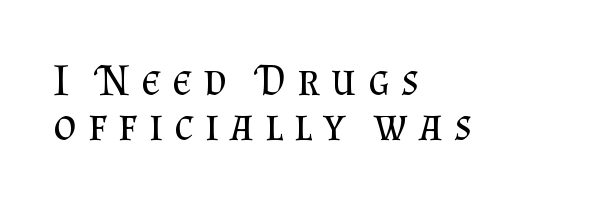
Style check: upright. Glance below the letters and you will spot only blank space. You could barely slide anything between these rows. A typesetter would label this face a serif. Looks like regular typesetting: each glyph gets only the width it needs. The paragraph has a hard left edge and a soft right edge.
